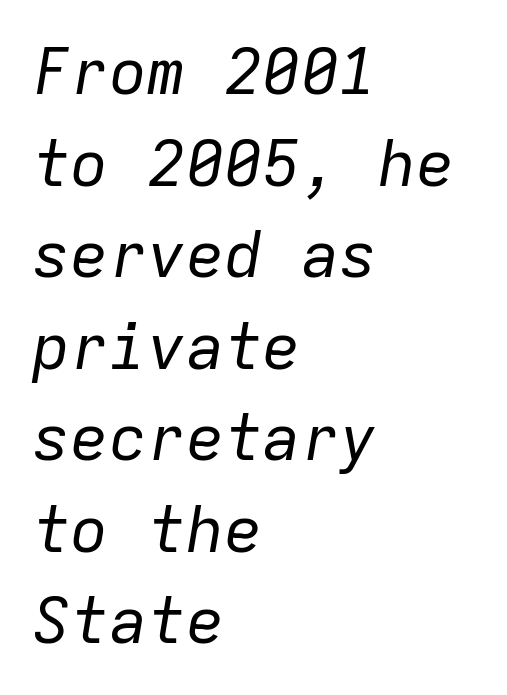
Q: Is the text bold? A: No.
Q: Is the text italic (slanted)? A: Yes, it leans right by about 9 degrees.
Q: Is the text underlined? A: No.
Q: How is the paragraph aligned? A: Left-aligned.
Q: Is the spacing between letters normal or unusually wide? A: Normal.
Q: Is the spacing between lines tight, normal or loose? A: Normal.
Q: Width (condensed, normal, or wide)? A: Normal.
Q: Stroke contrast? A: Low.
Q: x-height? A: Medium.
Q: Monospaced? A: Yes.
